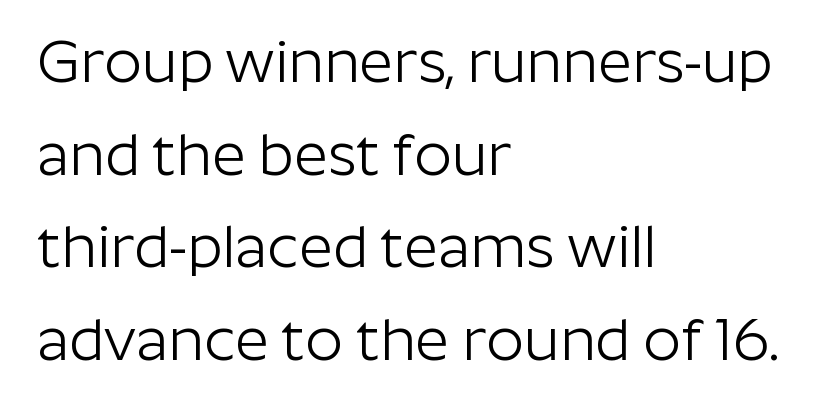
{"serif": "no", "italic": "no", "bold": "no", "weight": "light", "width": "normal", "stroke_contrast": "low", "x_height": "medium", "monospaced": "no", "underline": "no", "align": "left", "line_spacing": "normal", "line_spacing_ratio": 1.57, "letter_spacing": "normal", "letter_spacing_em": 0.0, "glyph_px": 59}
